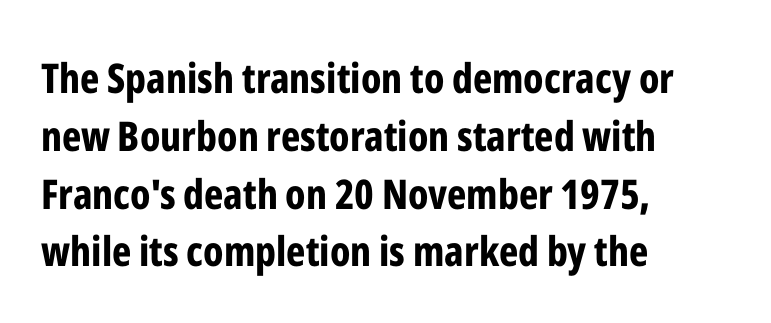
{"serif": "no", "italic": "no", "bold": "yes", "weight": "bold", "width": "condensed", "stroke_contrast": "low", "x_height": "medium", "monospaced": "no", "underline": "no", "align": "left", "line_spacing": "normal", "line_spacing_ratio": 1.41, "letter_spacing": "normal", "letter_spacing_em": 0.0, "glyph_px": 41}
